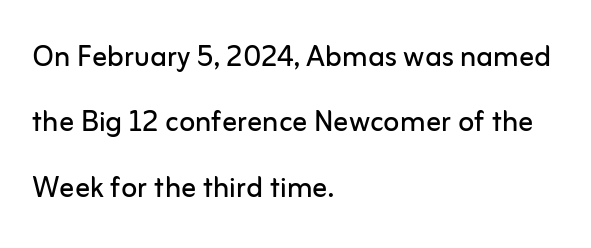
The image shows 37 px regular-weight sans-serif type, upright; set left-aligned, line spacing 1.77x, normal letter spacing, not underlined; low stroke contrast and a medium x-height.
